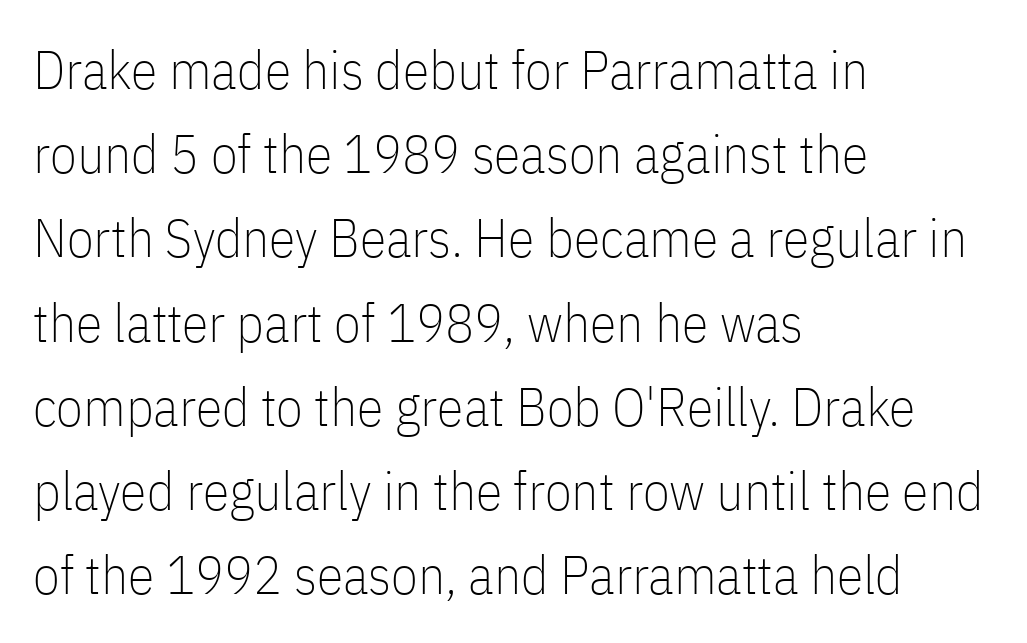
The image shows 54 px thin, condensed sans-serif type, upright; set left-aligned, normal line spacing (1.56x), normal letter spacing, not underlined; low stroke contrast and a medium x-height.
